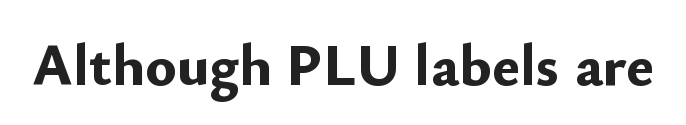
You could not count columns in this text — the font is proportionally spaced. The strip under each line holds only bare page. No italicization has been applied; the sample stays upright. Letter spacing: default. Strokes here are thick enough to call this a true bold.
